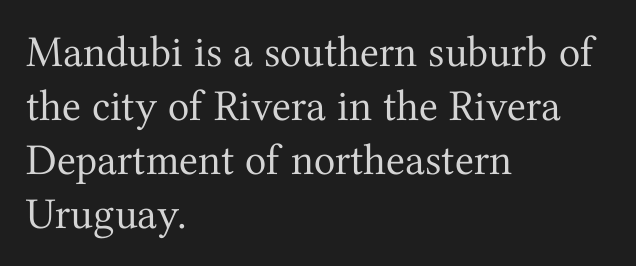
Q: Is the text bold? A: No.
Q: Is the text italic (slanted)? A: No, it is upright.
Q: Is the typeface a serif or a sans-serif typeface? A: Serif.
Q: Is the text underlined? A: No.
Q: How is the paragraph aligned? A: Left-aligned.
Q: Is the spacing between letters normal or unusually wide? A: Normal.
Q: Width (condensed, normal, or wide)? A: Normal.
Q: Stroke contrast? A: Medium.
Q: x-height? A: Medium.
Q: Monospaced? A: No.
